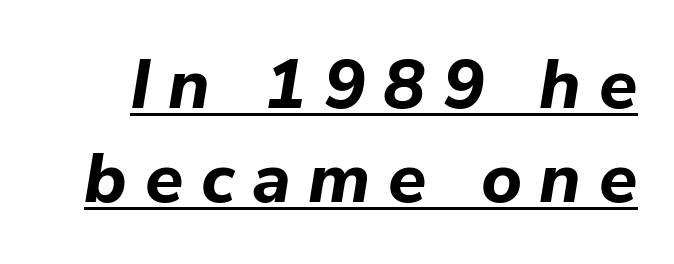
{"italic": "yes", "lean": "right", "slant_degrees": 9, "bold": "yes", "weight": "bold", "width": "normal", "stroke_contrast": "low", "x_height": "medium", "monospaced": "no", "underline": "yes", "line_spacing": "normal", "line_spacing_ratio": 1.34, "letter_spacing": "wide", "letter_spacing_em": 0.25, "glyph_px": 70}
